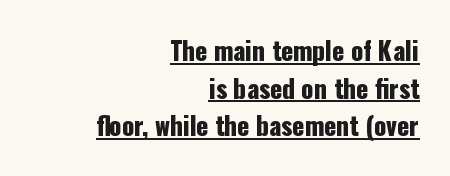
{"italic": "no", "underline": "yes", "align": "right", "line_spacing": "normal", "line_spacing_ratio": 1.51, "letter_spacing": "normal", "letter_spacing_em": 0.0, "glyph_px": 25}
